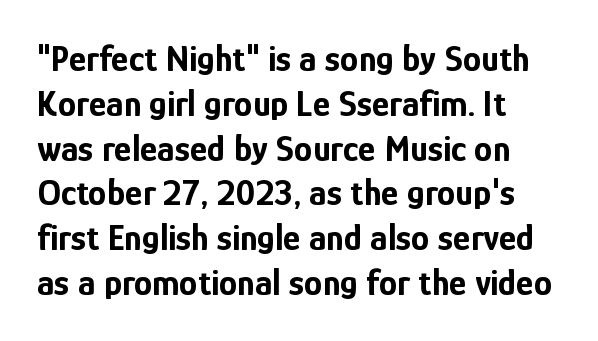
I'd call this a sans setting — the letters go barefoot. No word sits above an underline. These words are printed bold, with thick strokes throughout. Every stem runs plumb, perpendicular to the baseline.
